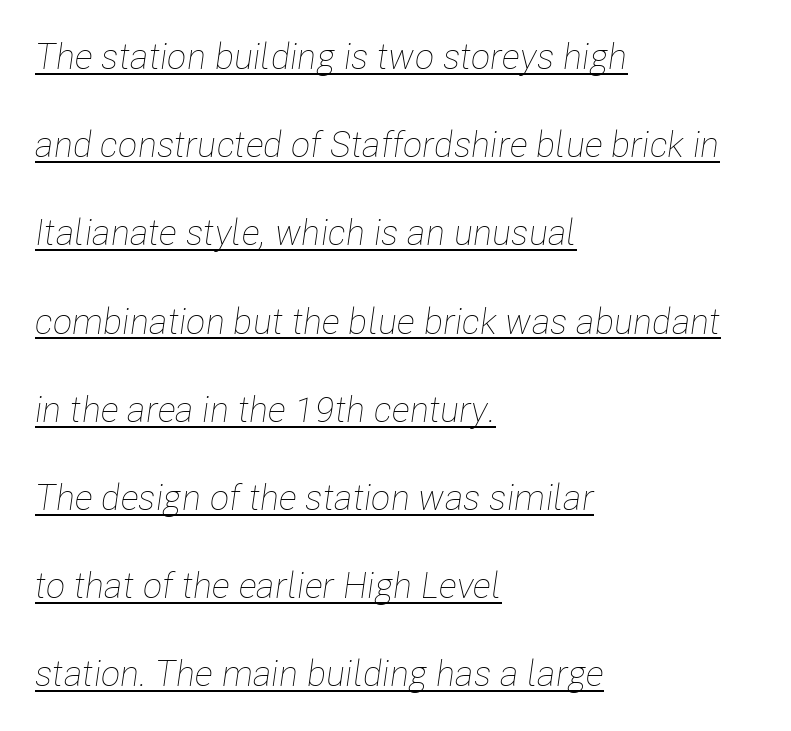
The image shows 36 px thin, condensed type, italic (leaning right); set left-aligned, loose line spacing (2.45x), normal letter spacing, underlined; low stroke contrast and a medium x-height.
